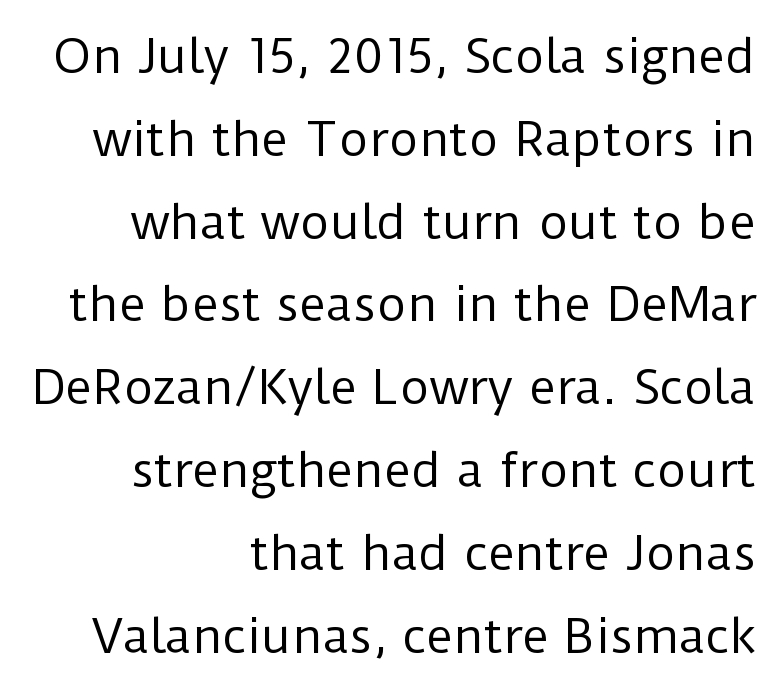
The image shows 46 px regular-weight sans-serif type, upright; set right-aligned, line spacing 1.8x, normal letter spacing, not underlined; low stroke contrast and a medium x-height.
